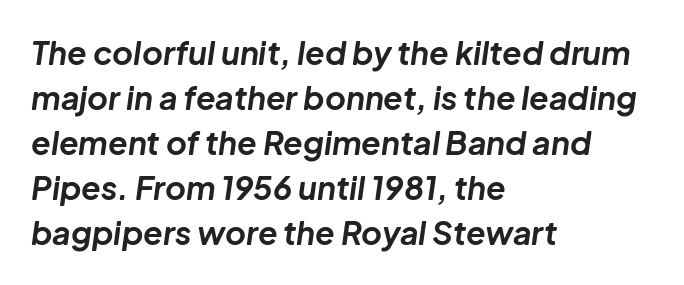
The image shows 32 px bold type, italic (leaning right); set left-aligned, normal line spacing (1.41x), normal letter spacing, not underlined; low stroke contrast and a medium x-height.
